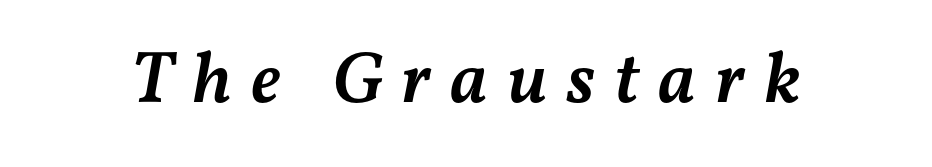
Q: Is the text bold? A: Semi-bold.
Q: Is the text italic (slanted)? A: Yes, it leans right by about 11 degrees.
Q: Is the text underlined? A: No.
Q: Is the spacing between letters normal or unusually wide? A: Unusually wide.
Q: Width (condensed, normal, or wide)? A: Normal.
Q: Stroke contrast? A: Medium.
Q: x-height? A: Medium.
Q: Monospaced? A: No.
